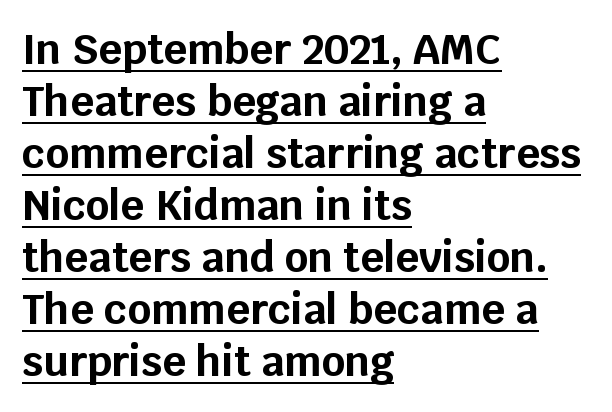
Q: Is the text bold? A: Yes.
Q: Is the text italic (slanted)? A: No, it is upright.
Q: Is the typeface a serif or a sans-serif typeface? A: Sans-serif.
Q: Is the text underlined? A: Yes.
Q: How is the paragraph aligned? A: Left-aligned.
Q: Is the spacing between letters normal or unusually wide? A: Normal.
Q: Is the spacing between lines tight, normal or loose? A: Normal.
Q: Width (condensed, normal, or wide)? A: Normal.
Q: Stroke contrast? A: Low.
Q: x-height? A: Large.
Q: Monospaced? A: No.
